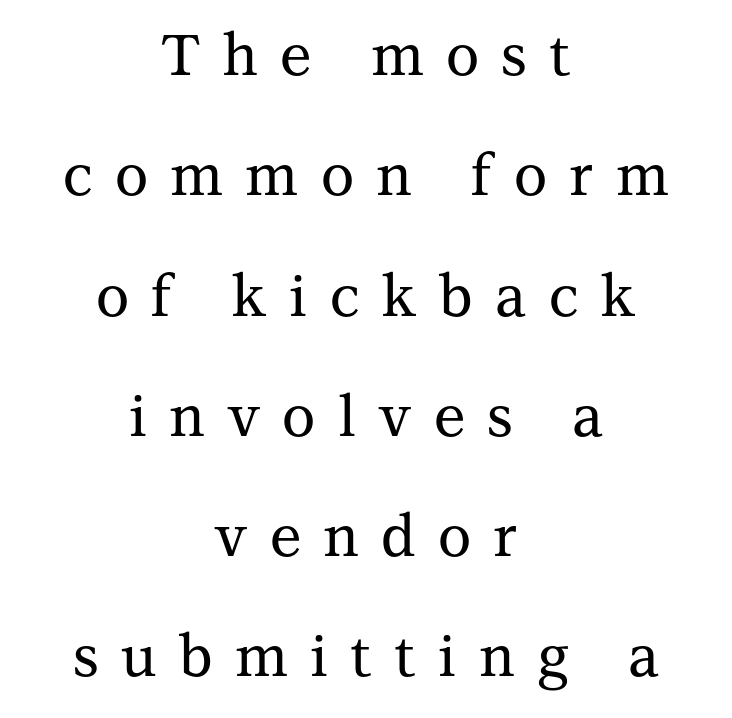
{"serif": "yes", "italic": "no", "width": "normal", "stroke_contrast": "medium", "x_height": "medium", "monospaced": "no", "underline": "no", "align": "center", "line_spacing": "loose", "line_spacing_ratio": 2.11, "letter_spacing": "wide", "letter_spacing_em": 0.39, "glyph_px": 57}
